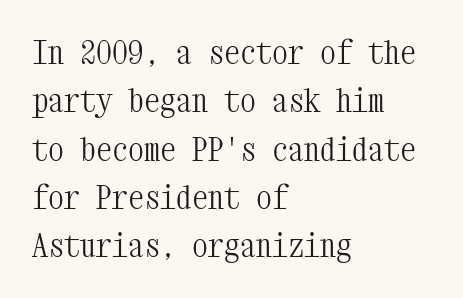
Weight: regular or lighter. Unlike a clean sans, this face finishes its strokes with serifs. Nobody drew a line under any word here. This is roman type, the default non-slanted kind.
